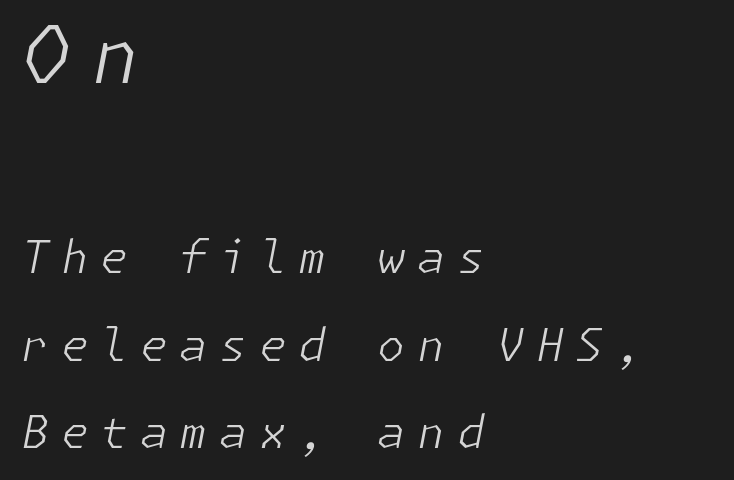
Q: Is the text bold? A: No.
Q: Is the text italic (slanted)? A: Yes, it leans right by about 11 degrees.
Q: Is the text underlined? A: No.
Q: How is the paragraph aligned? A: Left-aligned.
Q: Is the spacing between letters normal or unusually wide? A: Unusually wide.
Q: Is the spacing between lines tight, normal or loose? A: Loose.
Q: Which block of text is set in a larger size, the first (top) or the second (bottom)? A: The first (top) one.
Q: Width (condensed, normal, or wide)? A: Normal.
Q: Stroke contrast? A: Low.
Q: x-height? A: Medium.
